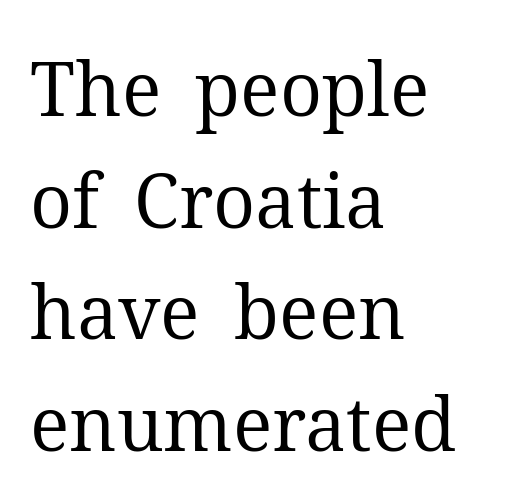
No italicization has been applied; the sample stays upright. Vertical stems look standard width or narrower in stroke. Between one letter and the next there's only the usual sliver of space. Which margin do the lines hug? The left one — the right edge is uneven. Just letters on the line, the space beneath them empty. The rendering uses natural spacing where letterforms have individual widths.
